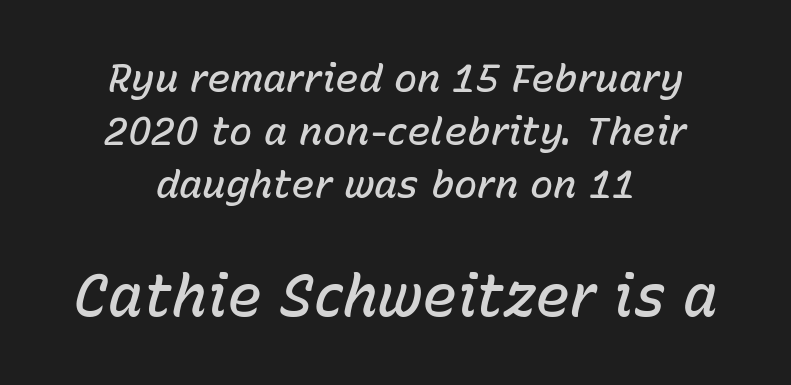
Set as a demibold, roughly 600 on the weight scale. Each letter keeps its own natural width here, so spacing adapts to shape. Nobody touched the tracking dial on this one. Bare-footed words on every line.
